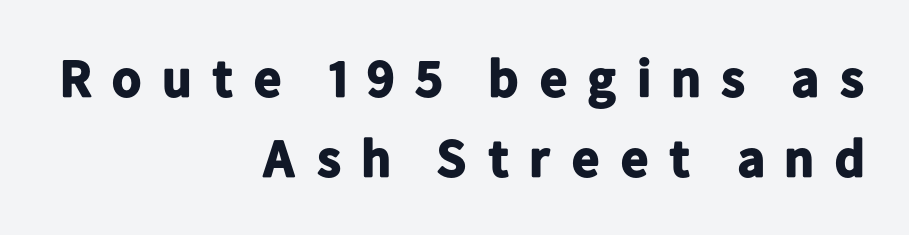
The image shows 53 px bold sans-serif type, upright; set right-aligned, normal line spacing (1.51x), unusually wide letter spacing (+0.32 em), not underlined; low stroke contrast and a medium x-height.
